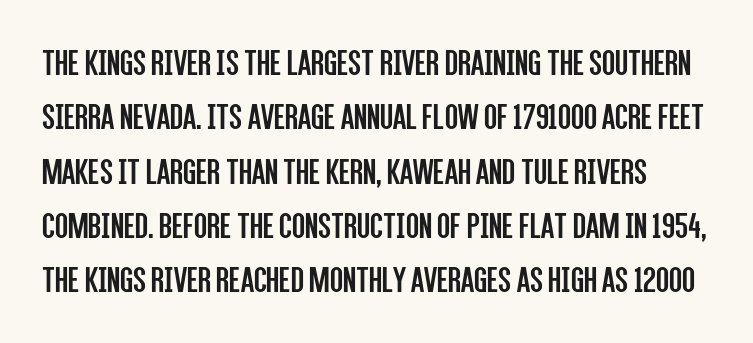
Style check: upright. Serifs: no, the terminals of the letterforms are clean. The type is set solid horizontally, with unmodified tracking. The leading is moderate, giving the passage an even texture. Glance below the letters and you will spot only blank space.
